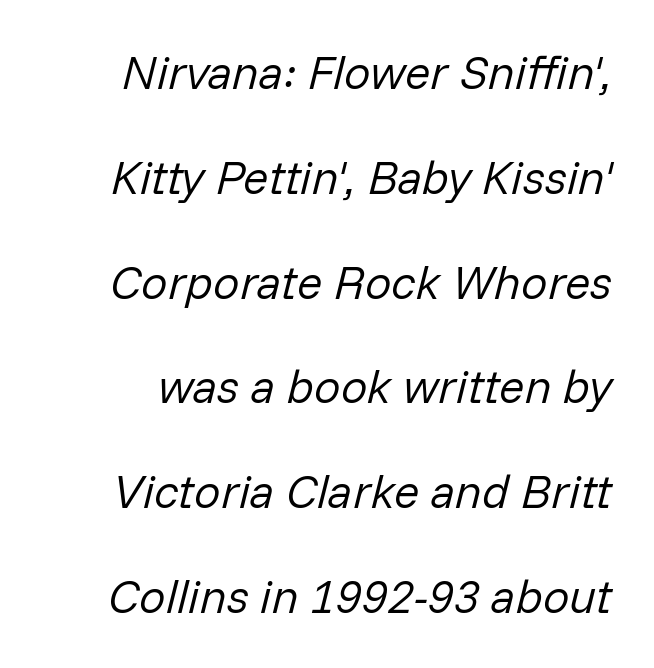
Clear beneath every line of the passage. An italicized treatment has been applied to the whole sample. Note the varied advance widths — an 'i' is clearly narrower than an 'm'. Reading down the column, the eye jumps a long way to each next line. The strokes are not fattened; the text isn't bold.
